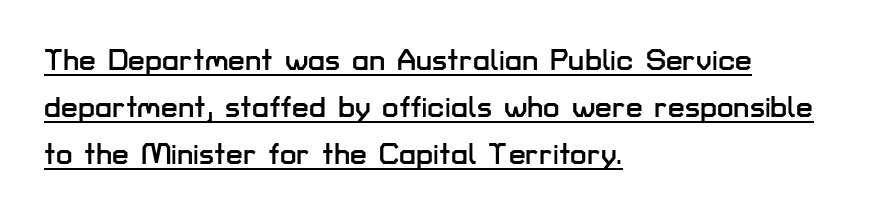
The image shows 30 px sans-serif type, upright; set left-aligned, normal line spacing (1.57x), normal letter spacing, underlined; low stroke contrast and a medium x-height.
